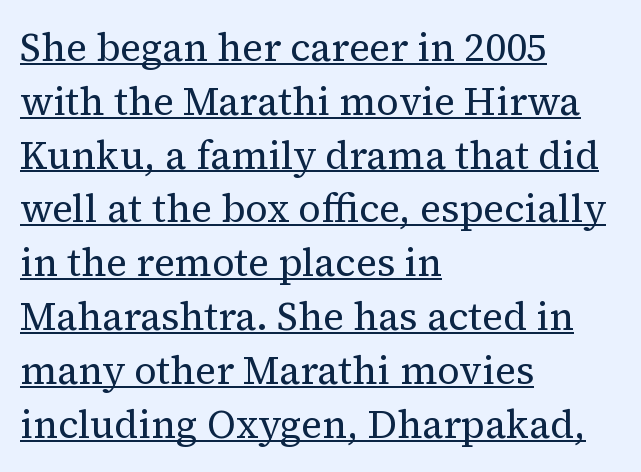
The image shows 39 px regular-weight serif type, upright; set left-aligned, normal line spacing (1.38x), normal letter spacing, underlined; medium stroke contrast and a medium x-height.
